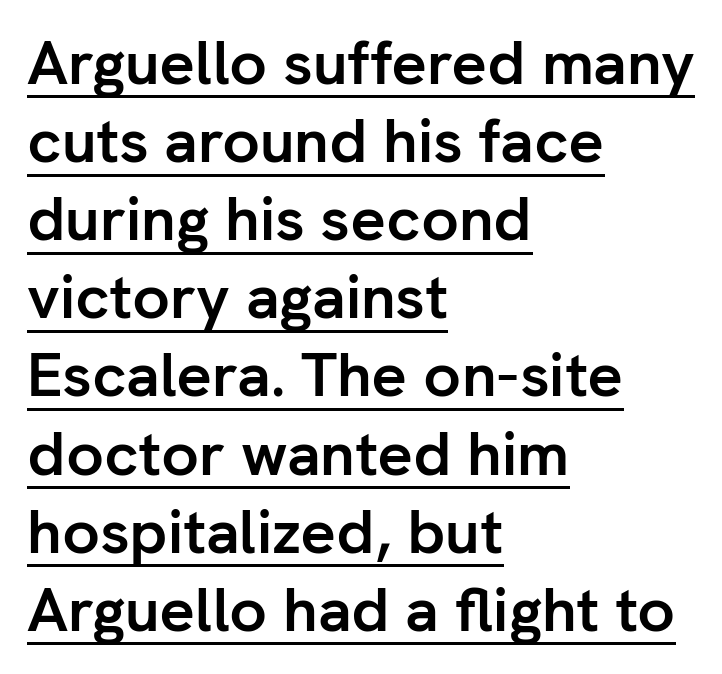
Q: Is the text bold? A: Yes.
Q: Is the text italic (slanted)? A: No, it is upright.
Q: Is the typeface a serif or a sans-serif typeface? A: Sans-serif.
Q: Is the text underlined? A: Yes.
Q: How is the paragraph aligned? A: Left-aligned.
Q: Is the spacing between letters normal or unusually wide? A: Normal.
Q: Is the spacing between lines tight, normal or loose? A: Normal.
Q: Width (condensed, normal, or wide)? A: Normal.
Q: Stroke contrast? A: Low.
Q: x-height? A: Medium.
Q: Monospaced? A: No.
